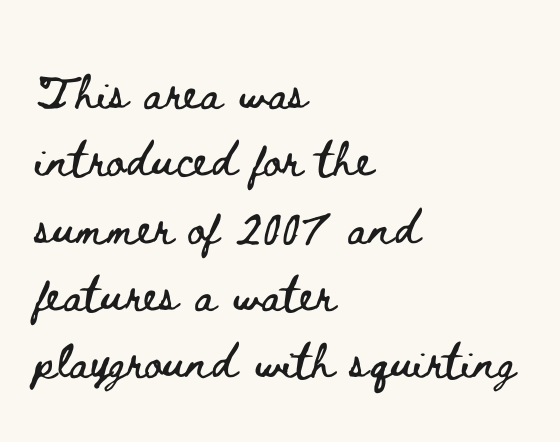
Q: Is the text italic (slanted)? A: Yes.
Q: Is the text underlined? A: No.
Q: How is the paragraph aligned? A: Left-aligned.
Q: Is the spacing between letters normal or unusually wide? A: Normal.
Q: Is the spacing between lines tight, normal or loose? A: Normal.
Q: Width (condensed, normal, or wide)? A: Wide.
Q: Stroke contrast? A: Low.
Q: x-height? A: Small.
Q: Monospaced? A: No.
